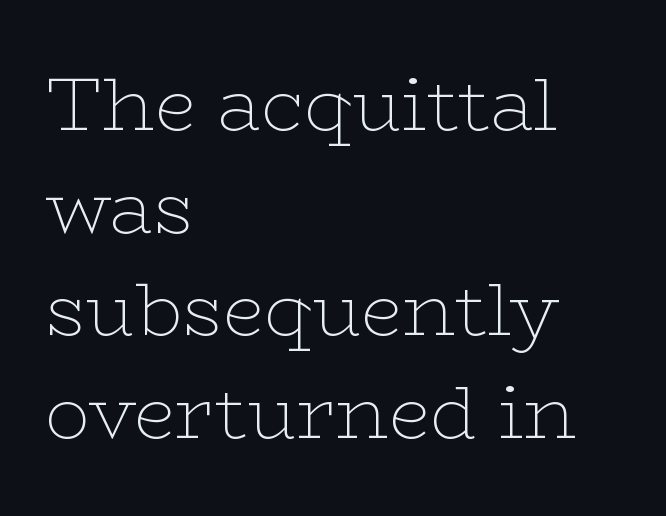
{"serif": "yes", "italic": "no", "bold": "no", "weight": "thin", "width": "wide", "stroke_contrast": "low", "x_height": "medium", "monospaced": "no", "underline": "no", "align": "left", "line_spacing": "normal", "line_spacing_ratio": 1.37, "letter_spacing": "normal", "letter_spacing_em": 0.0, "glyph_px": 75}
